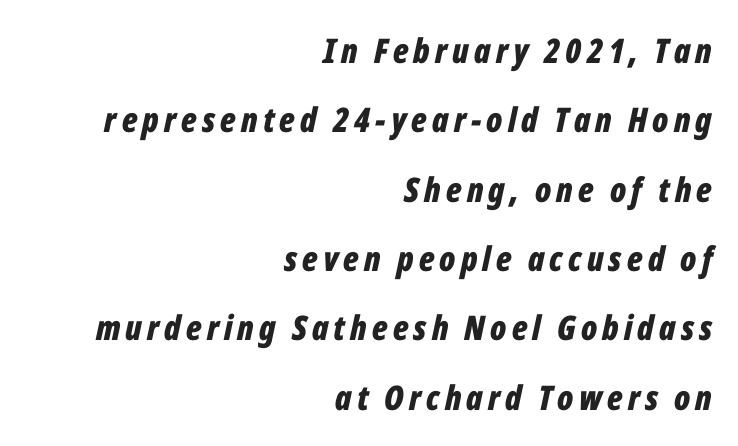
The passage shown is typed in a proportional face where columns would drift. In CSS terms this would be text-align: right. If you drew a line through each stem, it would be angled. The designer dialed line spacing up above the default.
